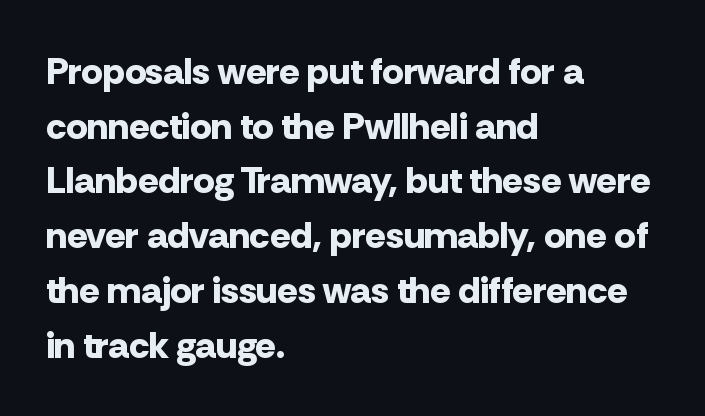
Honestly, there is no underline to notice here at all. Chunky letters — that's bold for sure. Teacher's note: observe the even left margin — that is flush-left alignment. Observe the ordinary spacing: letters are neighbours, not strangers.
